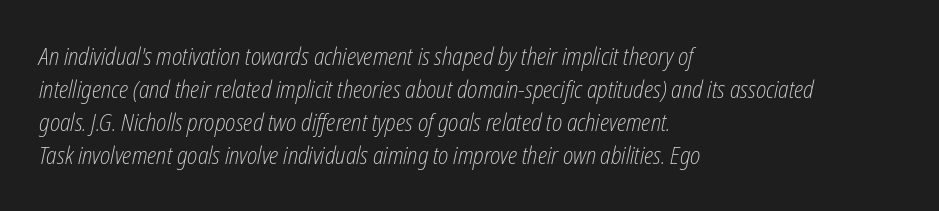
{"italic": "yes", "lean": "right", "slant_degrees": 12, "bold": "no", "underline": "no", "align": "left", "line_spacing": "normal", "line_spacing_ratio": 1.37, "letter_spacing": "normal", "letter_spacing_em": 0.0, "glyph_px": 24}
